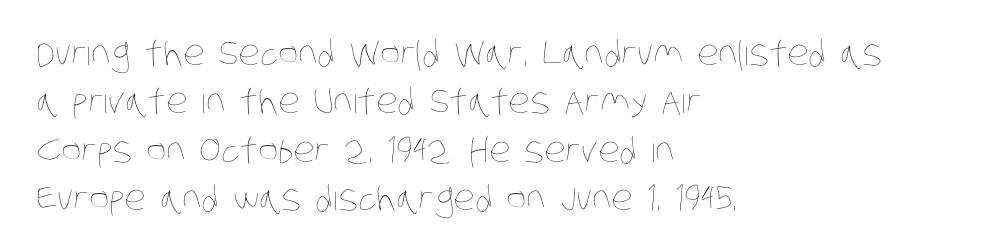
The image shows 34 px thin, condensed type; set left-aligned, normal line spacing (1.42x), normal letter spacing, not underlined; low stroke contrast and a large x-height.
